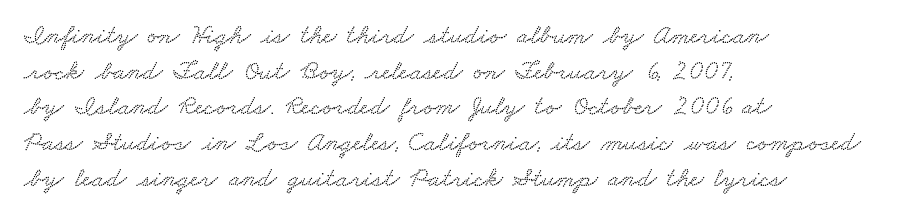
The image shows 27 px text type; set left-aligned, normal line spacing (1.32x), normal letter spacing, not underlined.
